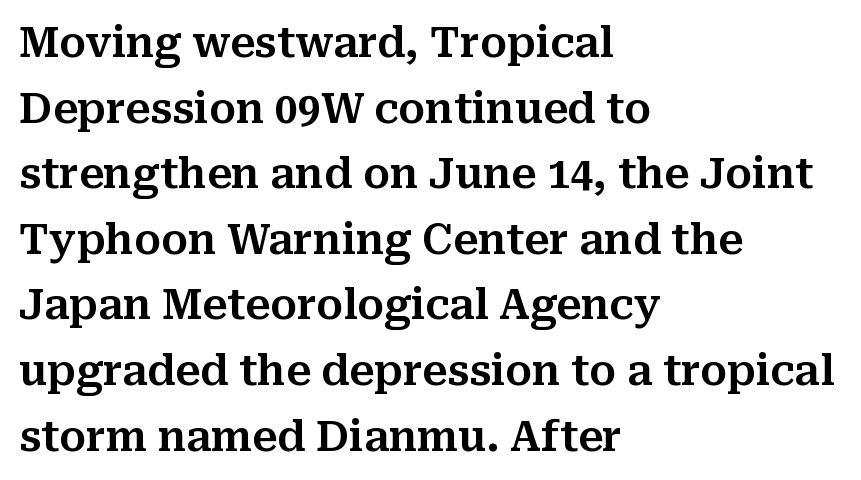
The image shows 41 px serif type, upright; set left-aligned, normal line spacing (1.6x), normal letter spacing, not underlined; medium stroke contrast and a medium x-height.
